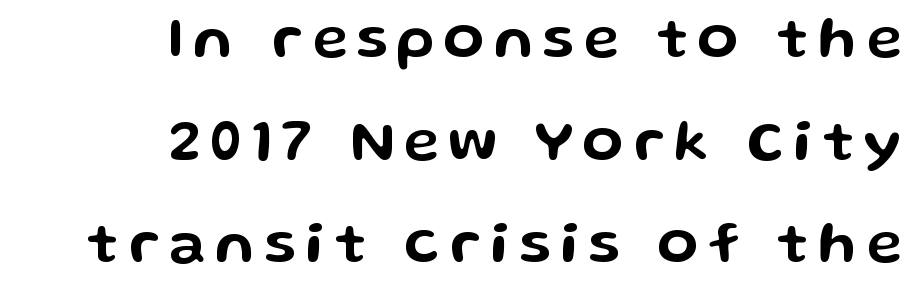
Type without underlining. Italic? Not at all — the glyphs are vertical. Does the type have serifs? No, each stem ends abruptly. These lines stack with their right ends in a neat column. Here the designer chose a conventional face with non-uniform glyph widths.
